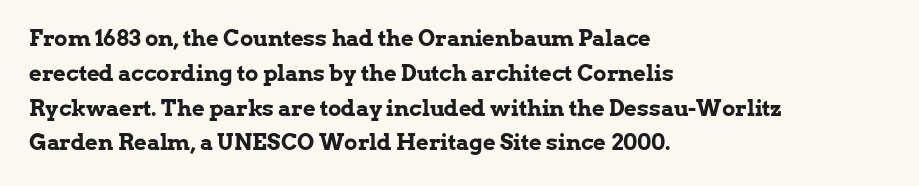
{"italic": "no", "bold": "yes", "underline": "no", "align": "left", "line_spacing": "normal", "line_spacing_ratio": 1.58, "letter_spacing": "normal", "letter_spacing_em": 0.0, "glyph_px": 22}
